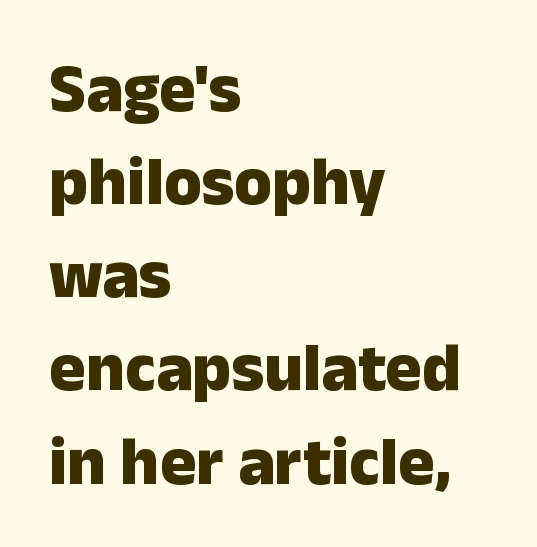
Q: Is the text bold? A: Yes.
Q: Is the text italic (slanted)? A: No, it is upright.
Q: Is the typeface a serif or a sans-serif typeface? A: Sans-serif.
Q: Is the text underlined? A: No.
Q: How is the paragraph aligned? A: Left-aligned.
Q: Is the spacing between letters normal or unusually wide? A: Normal.
Q: Is the spacing between lines tight, normal or loose? A: Normal.
Q: Width (condensed, normal, or wide)? A: Normal.
Q: Stroke contrast? A: Low.
Q: x-height? A: Medium.
Q: Monospaced? A: No.
